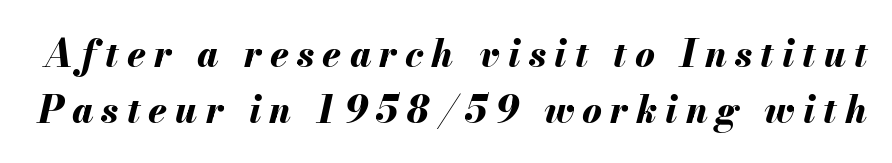
What weight is shown? A full bold with thick strokes. Inter-character spacing is expanded well beyond the font's built-in metrics. The line-height multiplier appears to be the usual default. Slanted lettering throughout. A typesetter would call this proportional, since set widths differ per character.
